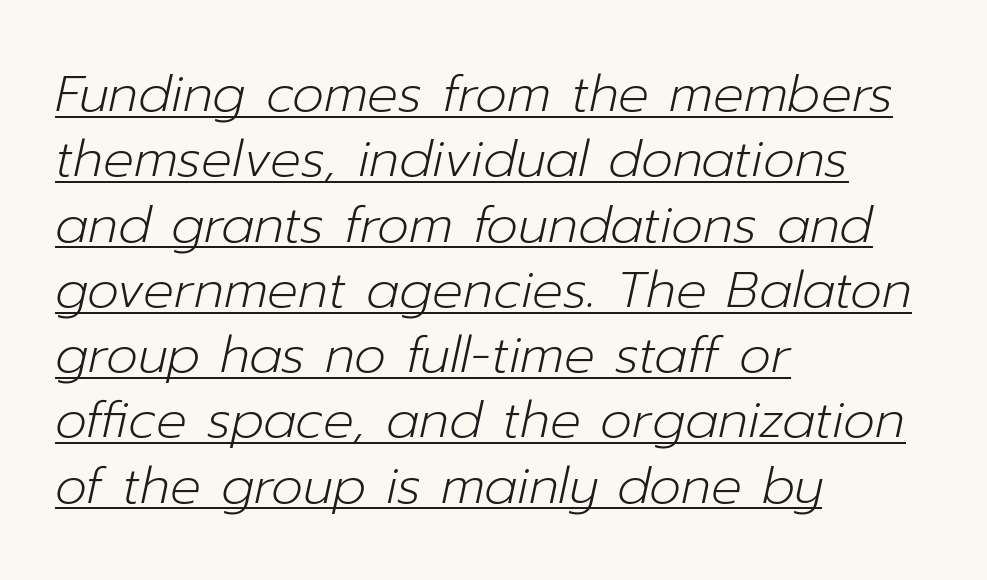
Weight: regular or lighter. These lines sit exactly where default settings would place them. The rendering anchors every line to the left-hand side. Looks like regular typesetting: each glyph gets only the width it needs.
